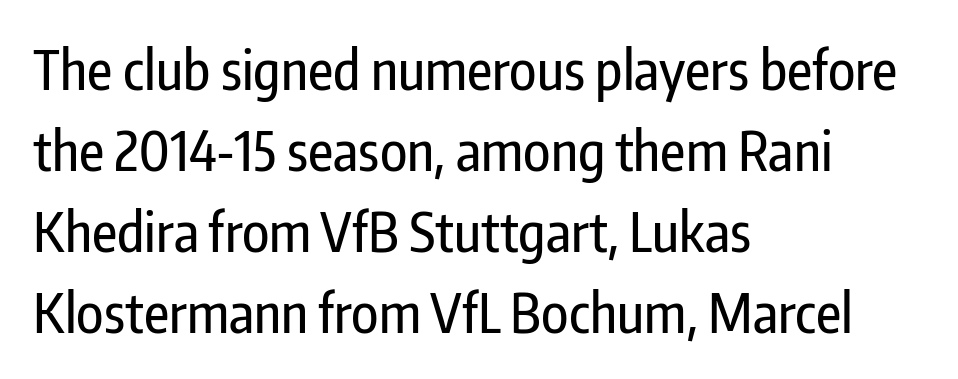
The image shows 55 px condensed sans-serif type, upright; set left-aligned, normal line spacing (1.47x), normal letter spacing, not underlined; low stroke contrast and a medium x-height.
